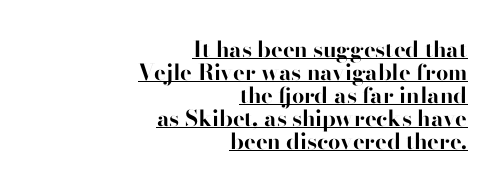
Vertical spacing — tight. This is the regular roman posture of the typeface. Glyph-to-glyph distance matches everyday printed text. Its strokes are broad and dark, the hallmark of bold type. Compared with undecorated copy, this sample adds a rule below the words. The typesetter chose a ragged-left arrangement here.
